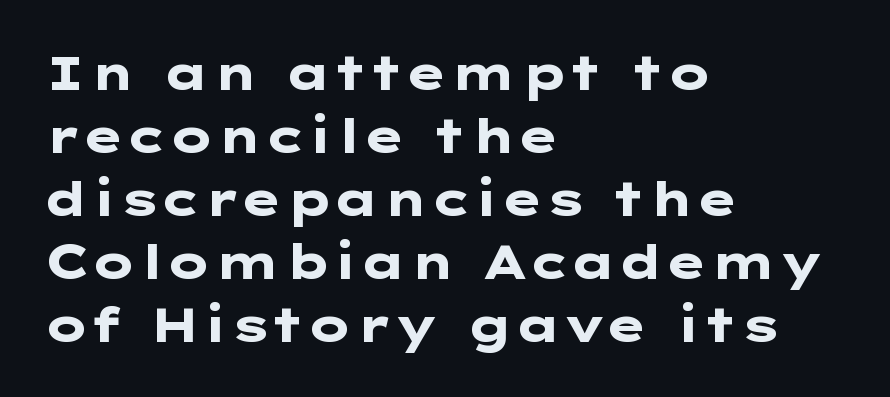
{"serif": "no", "italic": "no", "bold": "yes", "weight": "heavy", "width": "wide", "stroke_contrast": "low", "x_height": "medium", "underline": "no", "align": "left", "line_spacing": "normal", "line_spacing_ratio": 1.34, "letter_spacing": "normal", "letter_spacing_em": 0.0, "glyph_px": 47}
